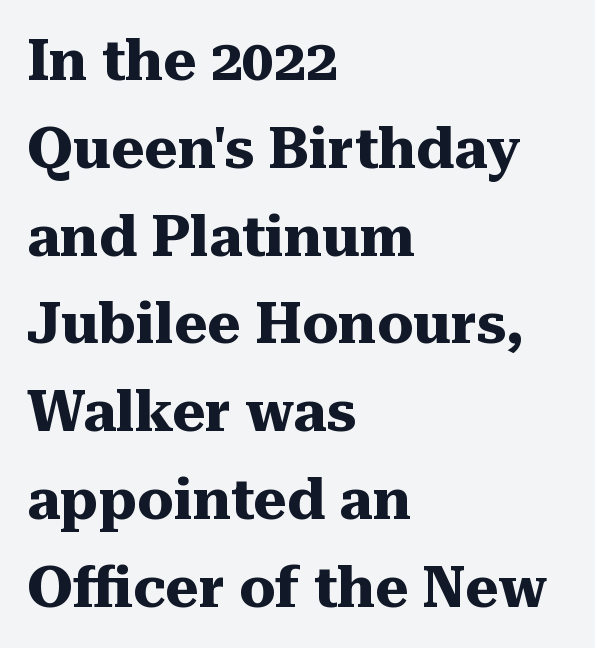
{"serif": "yes", "italic": "no", "bold": "yes", "weight": "heavy", "width": "normal", "stroke_contrast": "medium", "x_height": "medium", "monospaced": "no", "underline": "no", "align": "left", "line_spacing": "normal", "line_spacing_ratio": 1.54, "letter_spacing": "normal", "letter_spacing_em": 0.0, "glyph_px": 57}
